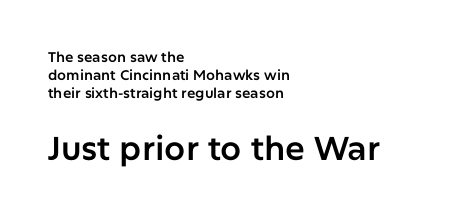
{"serif": "no", "italic": "no", "width": "normal", "stroke_contrast": "low", "x_height": "medium", "monospaced": "no", "underline": "no", "align": "left", "line_spacing": "normal", "line_spacing_ratio": 1.27, "letter_spacing": "normal", "letter_spacing_em": 0.0, "larger_block": "second", "size_ratio": 2.36, "glyph_px": 33}
